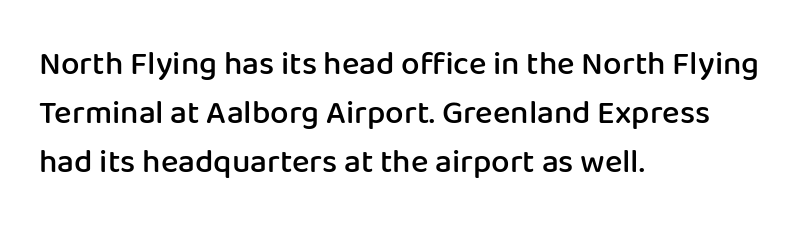
{"serif": "no", "italic": "no", "bold": "semi", "weight": "semibold", "width": "normal", "stroke_contrast": "low", "x_height": "medium", "monospaced": "no", "underline": "no", "align": "left", "line_spacing": "normal", "line_spacing_ratio": 1.49, "letter_spacing": "normal", "letter_spacing_em": 0.0, "glyph_px": 33}
